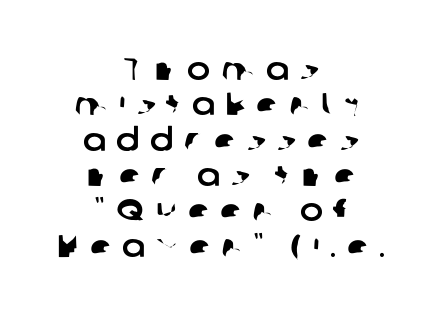
Closely set lines give the paragraph a compact silhouette. In terms of letterform style, serifs are entirely absent. Descender tails drop into unmarked territory. Casual observation: everything's sitting right in the middle. Think of a printed novel: that variable character pitch is what you see here. Honestly, the letter spacing is so wide it's the main thing you notice.
